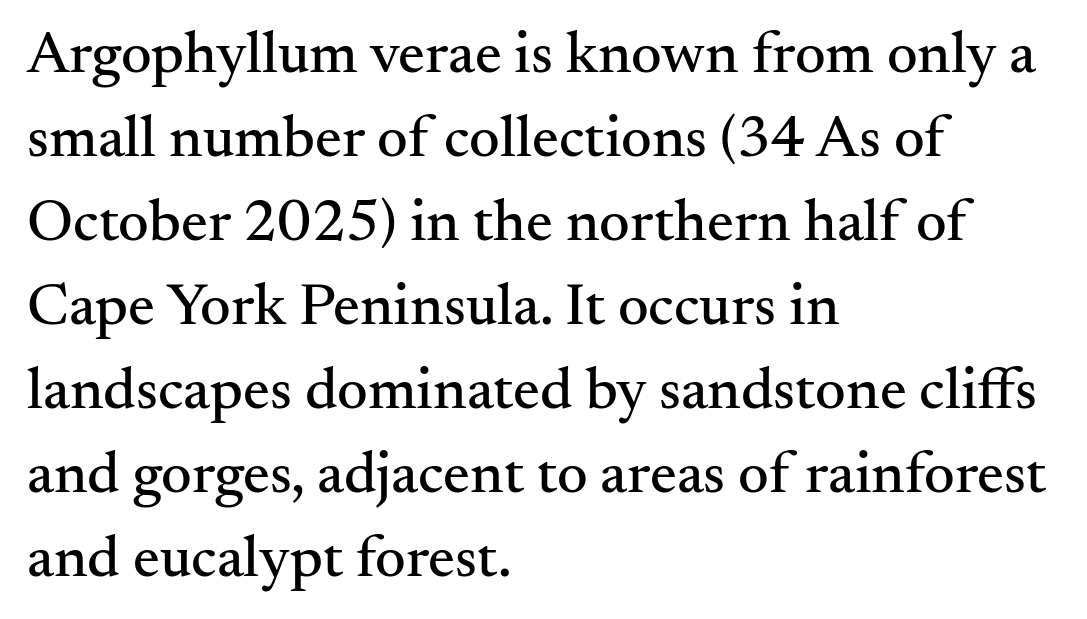
The image shows 60 px serif type, upright; set left-aligned, normal line spacing (1.4x), normal letter spacing, not underlined; medium stroke contrast and a small x-height.
